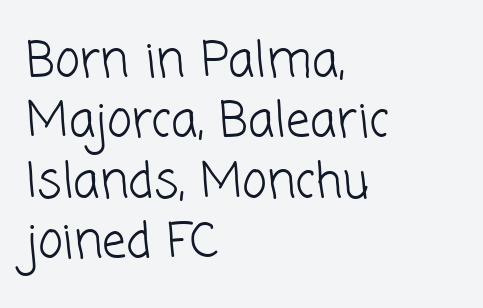
Q: Is the text bold? A: No.
Q: Is the typeface a serif or a sans-serif typeface? A: Sans-serif.
Q: Is the text underlined? A: No.
Q: How is the paragraph aligned? A: Left-aligned.
Q: Is the spacing between letters normal or unusually wide? A: Normal.
Q: Is the spacing between lines tight, normal or loose? A: Normal.
Q: Width (condensed, normal, or wide)? A: Normal.
Q: Stroke contrast? A: Low.
Q: x-height? A: Medium.
Q: Monospaced? A: No.
